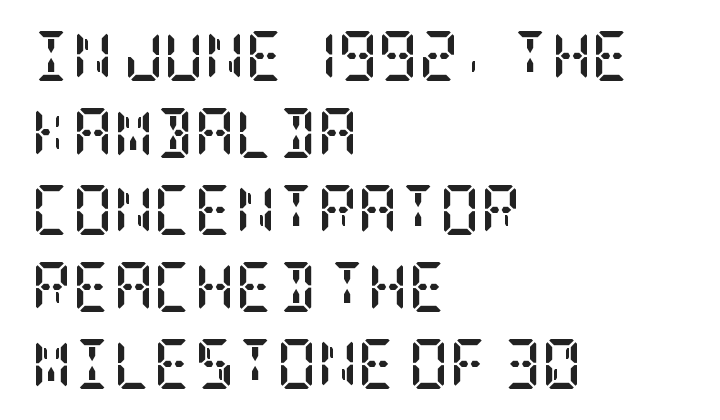
Descenders are the only things crossing below the line. Baseline-to-baseline distance is the conventional proportion of letter height. Nope, not italic — everything's standing straight. Compared with typical body copy, the letter spacing here is the same.
